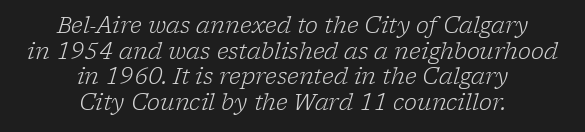
{"italic": "yes", "lean": "right", "slant_degrees": 17, "bold": "no", "underline": "no", "align": "center", "line_spacing_ratio": 1.16, "letter_spacing": "normal", "letter_spacing_em": 0.0, "glyph_px": 22}
